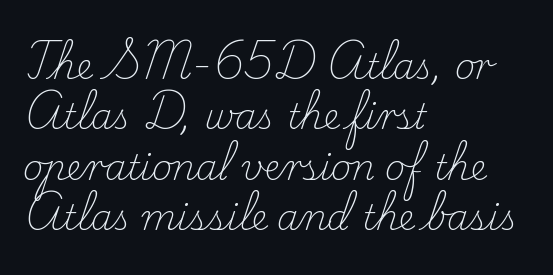
The face used here is rendered with its standard letterfit. In CSS terms this would be text-align: left. Lines of text with bare space underneath. The font family rendered here belongs to the serif group.
